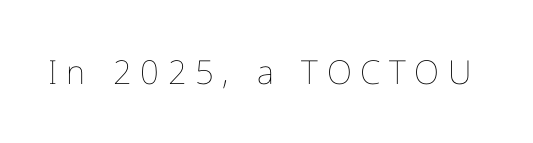
{"italic": "no", "bold": "no", "weight": "thin", "width": "normal", "stroke_contrast": "low", "x_height": "medium", "monospaced": "no", "underline": "no", "letter_spacing": "wide", "letter_spacing_em": 0.26, "glyph_px": 33}
